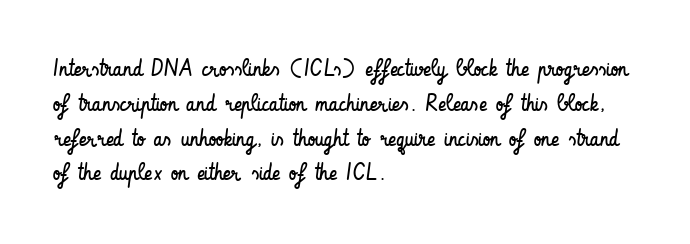
Q: Is the text bold? A: No.
Q: Is the text italic (slanted)? A: No, it is upright.
Q: Is the text underlined? A: No.
Q: How is the paragraph aligned? A: Left-aligned.
Q: Is the spacing between letters normal or unusually wide? A: Normal.
Q: Is the spacing between lines tight, normal or loose? A: Normal.
